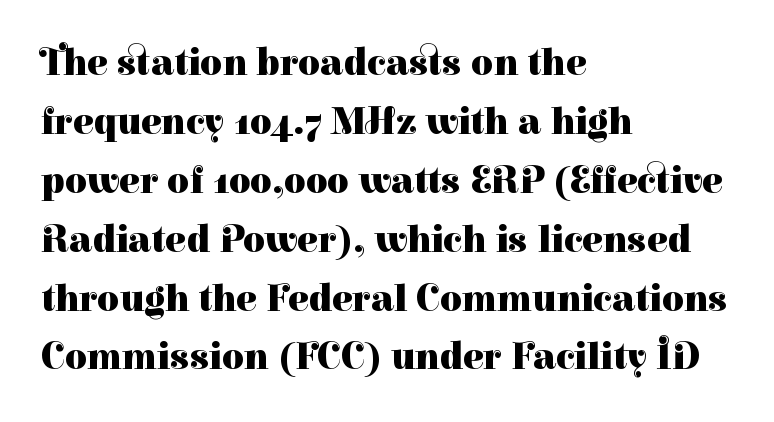
The image shows 38 px heavy serif type, upright; set left-aligned, normal line spacing (1.55x), normal letter spacing, not underlined; high stroke contrast and a medium x-height.
